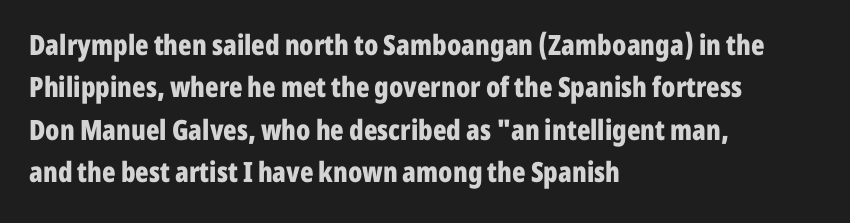
The image shows 28 px bold, condensed sans-serif type, upright; set left-aligned, normal line spacing (1.51x), normal letter spacing, not underlined; low stroke contrast and a medium x-height.
